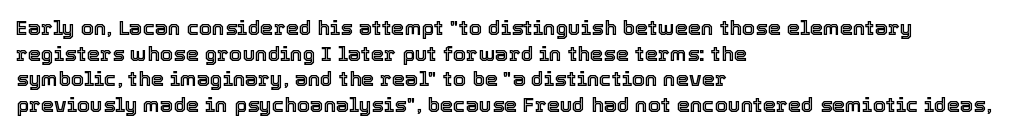
The image shows 21 px text type, upright; set left-aligned, line spacing 1.22x, normal letter spacing, not underlined.
